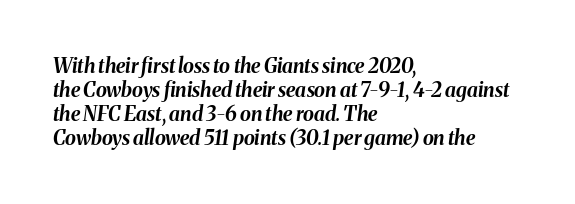
Q: Is the text bold? A: Yes.
Q: Is the text italic (slanted)? A: Yes, it leans right by about 8 degrees.
Q: Is the text underlined? A: No.
Q: How is the paragraph aligned? A: Left-aligned.
Q: Is the spacing between letters normal or unusually wide? A: Normal.
